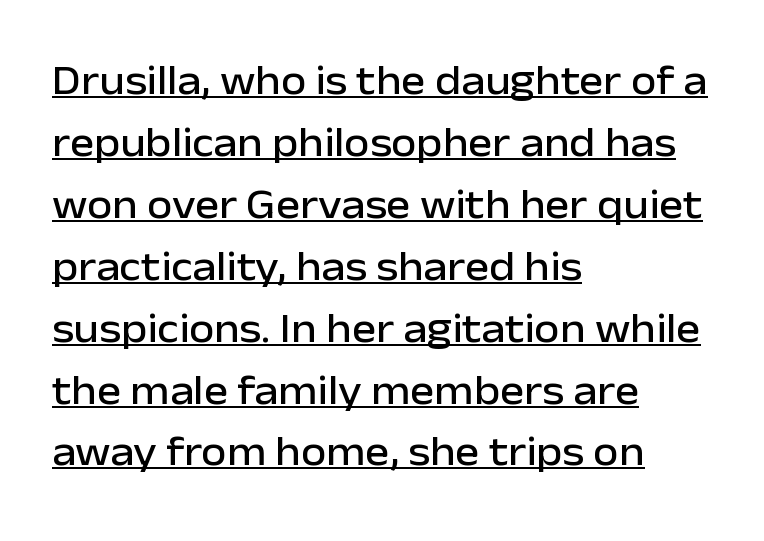
You can tell it's not italic because the verticals are truly vertical. Think of a printed novel: that variable character pitch is what you see here. You can see a thin bar hugging the bottom of the glyphs. Whoever set this chose a conventional vertical rhythm. Font category for this specimen: sans-serif.
